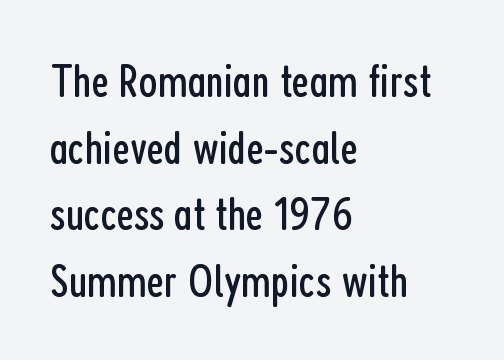
The image shows 48 px regular-weight, condensed sans-serif type, upright; set left-aligned, normal line spacing (1.39x), normal letter spacing, not underlined; low stroke contrast and a medium x-height.
